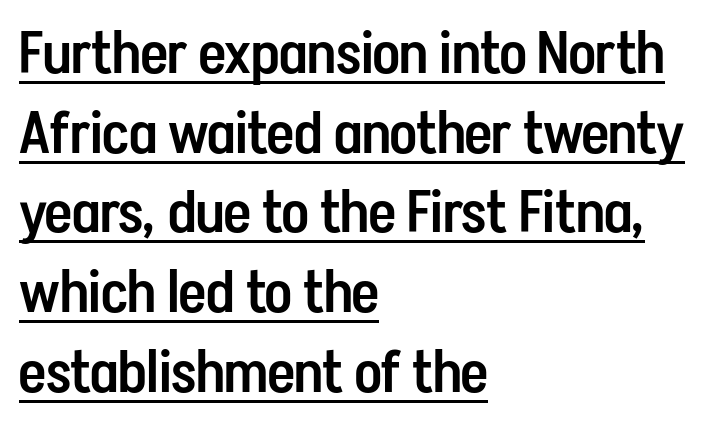
{"serif": "no", "italic": "no", "bold": "semi", "weight": "semibold", "width": "condensed", "stroke_contrast": "low", "x_height": "medium", "monospaced": "no", "underline": "yes", "align": "left", "line_spacing": "normal", "line_spacing_ratio": 1.35, "letter_spacing": "normal", "letter_spacing_em": 0.0, "glyph_px": 59}
